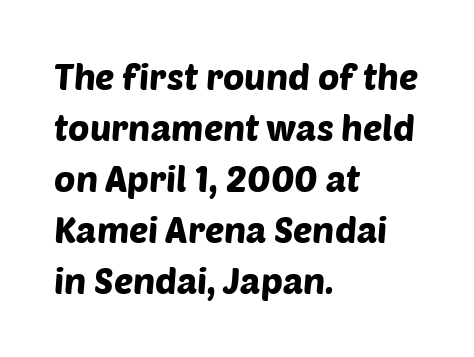
Notice how descenders clear the ascenders below comfortably — that's standard leading. The font family rendered here belongs to the sans-serif group. Each row of text sits above clean, open space. Nothing unusual about the tracking: characters are spaced as the font intends.
